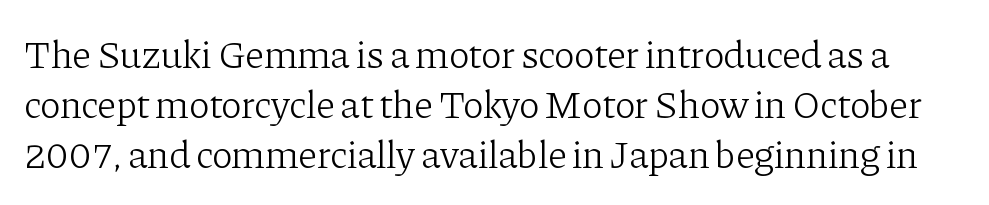
The passage shown has conventional tracking throughout. Nobody drew a line under any word here. Vertical strokes here are truly vertical. Unlike a clean sans, this face finishes its strokes with serifs.
